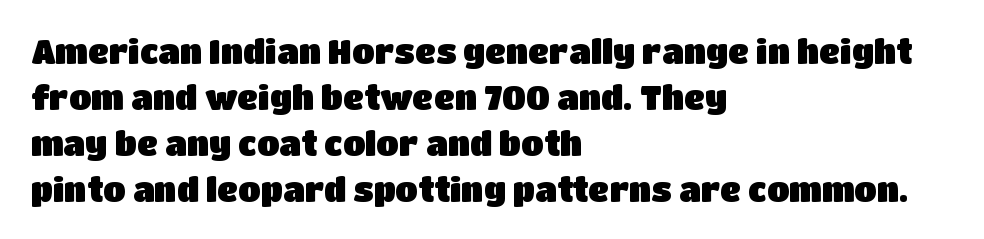
The letterforms sit shoulder to shoulder at normal distance. This block has exactly the height ordinary leading produces. Looks like regular typesetting: each glyph gets only the width it needs. Posture: straight, roman, zero tilt.
